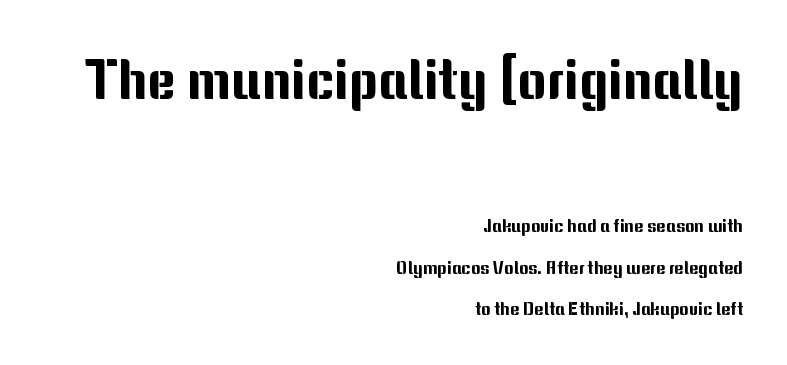
The image shows 55 px sans-serif type, upright; set right-aligned, loose line spacing (2.3x), normal letter spacing, not underlined; the first (top) block is 3.06x larger; medium stroke contrast and a medium x-height.
